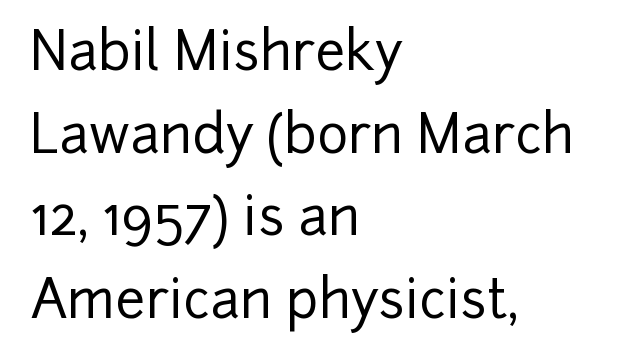
Unmarked baselines from the first word to the last. Leftover space on each line is placed entirely after the last word. No feet cap the strokes, marking this as sans-serif type. Glyph-to-glyph distance matches everyday printed text.
